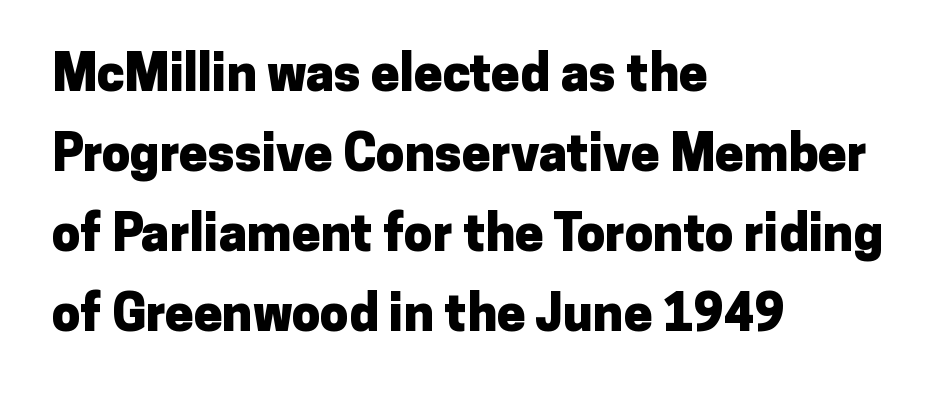
Q: Is the text bold? A: Yes.
Q: Is the text italic (slanted)? A: No, it is upright.
Q: Is the typeface a serif or a sans-serif typeface? A: Sans-serif.
Q: Is the text underlined? A: No.
Q: How is the paragraph aligned? A: Left-aligned.
Q: Is the spacing between letters normal or unusually wide? A: Normal.
Q: Is the spacing between lines tight, normal or loose? A: Normal.
Q: Width (condensed, normal, or wide)? A: Normal.
Q: Stroke contrast? A: Low.
Q: x-height? A: Medium.
Q: Monospaced? A: No.
